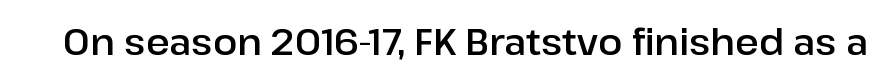
{"serif": "no", "italic": "no", "width": "normal", "stroke_contrast": "low", "x_height": "medium", "monospaced": "no", "underline": "no", "letter_spacing": "normal", "letter_spacing_em": 0.0, "glyph_px": 36}
